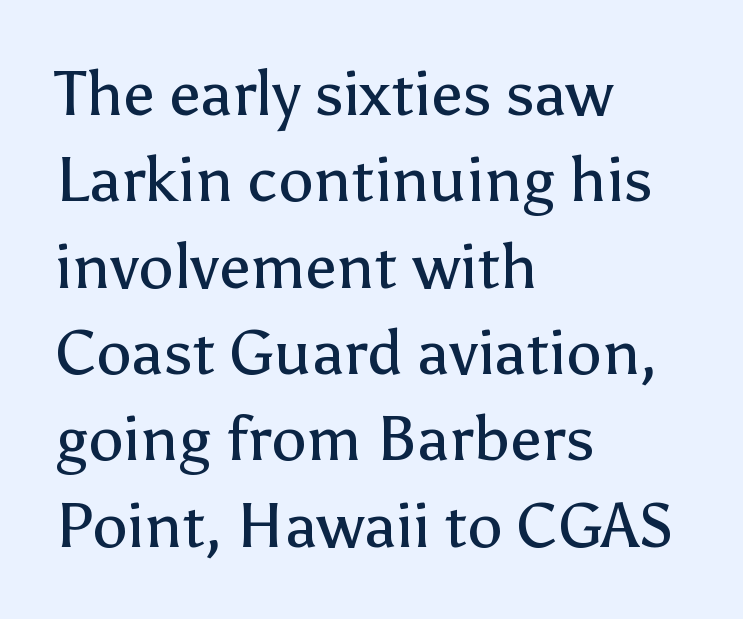
{"serif": "no", "italic": "no", "bold": "no", "weight": "regular", "width": "normal", "stroke_contrast": "low", "x_height": "medium", "monospaced": "no", "underline": "no", "align": "left", "line_spacing": "normal", "line_spacing_ratio": 1.37, "letter_spacing": "normal", "letter_spacing_em": 0.0, "glyph_px": 63}
